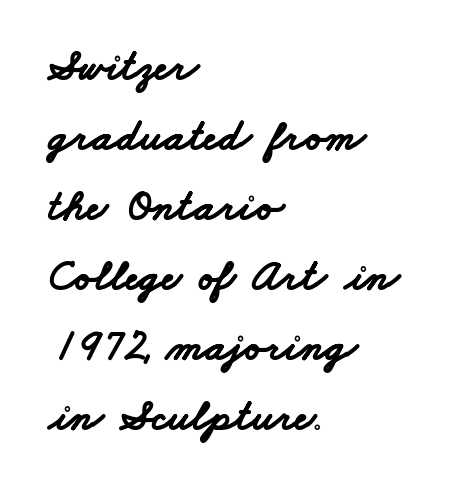
{"serif": "no", "bold": "yes", "weight": "bold", "width": "wide", "stroke_contrast": "low", "x_height": "small", "monospaced": "no", "underline": "no", "align": "left", "line_spacing": "normal", "line_spacing_ratio": 1.59, "letter_spacing": "normal", "letter_spacing_em": 0.0, "glyph_px": 44}
